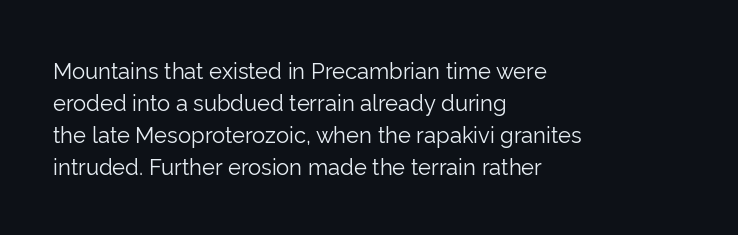
Q: Is the text bold? A: No.
Q: Is the text italic (slanted)? A: No, it is upright.
Q: Is the text underlined? A: No.
Q: How is the paragraph aligned? A: Left-aligned.
Q: Is the spacing between letters normal or unusually wide? A: Normal.
Q: Is the spacing between lines tight, normal or loose? A: Normal.
